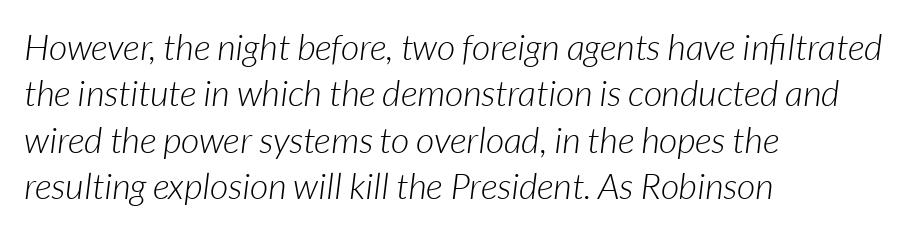
The image shows 36 px light type, italic (leaning right); set left-aligned, normal line spacing (1.29x), normal letter spacing, not underlined; low stroke contrast and a medium x-height.
